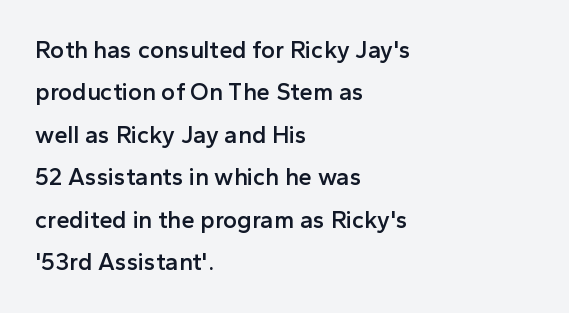
The image shows 24 px text type, upright; set left-aligned, line spacing 1.77x, normal letter spacing, not underlined.
